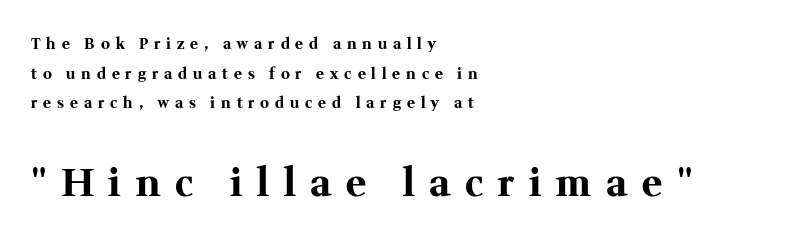
Proportional: the letters do not fall into vertical columns. The glyphs have the mass of a bold cut. Yep, those are serifs on the letters. Horizontal bands of white between lines are thick stripes. In CSS terms this would be text-align: left. Reading top to bottom, the characters get bigger at the block break.
